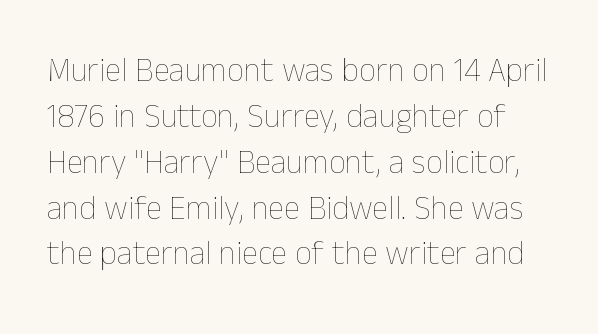
Q: Is the text bold? A: No.
Q: Is the text italic (slanted)? A: No, it is upright.
Q: Is the text underlined? A: No.
Q: Is the spacing between letters normal or unusually wide? A: Normal.
Q: Is the spacing between lines tight, normal or loose? A: Normal.
Q: Width (condensed, normal, or wide)? A: Normal.
Q: Stroke contrast? A: Low.
Q: x-height? A: Medium.
Q: Monospaced? A: No.
